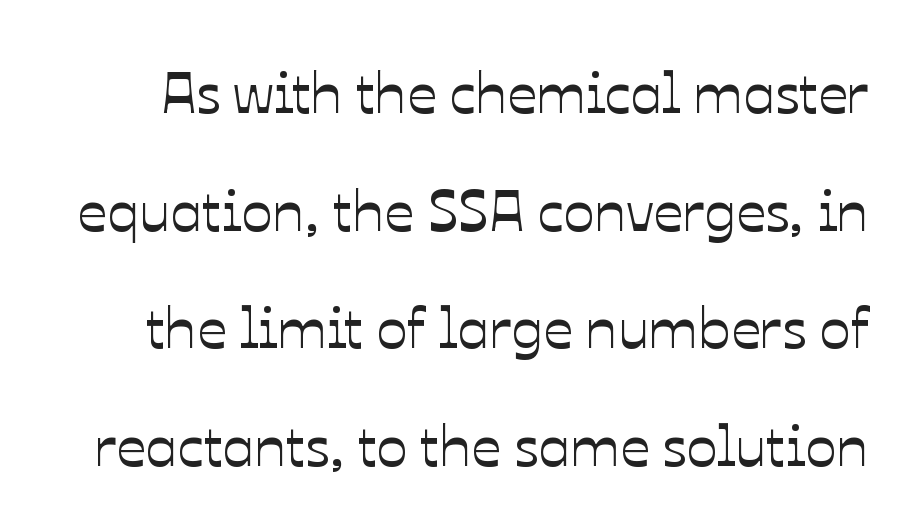
Spacing verdict: proportional, widths tailored to each character. The space beneath each line is pristine and unruled. Posture: upright roman. The lines are spread far apart with generous leading. Observe the ordinary spacing: letters are neighbours, not strangers.
